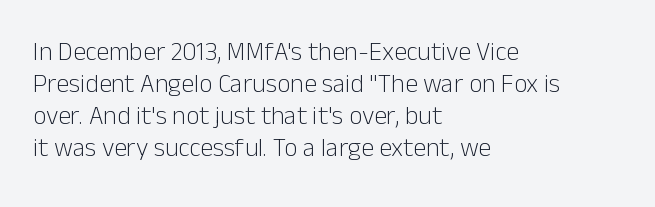
{"italic": "no", "bold": "no", "underline": "no", "align": "left", "line_spacing_ratio": 1.23, "letter_spacing": "normal", "letter_spacing_em": 0.0, "glyph_px": 26}
